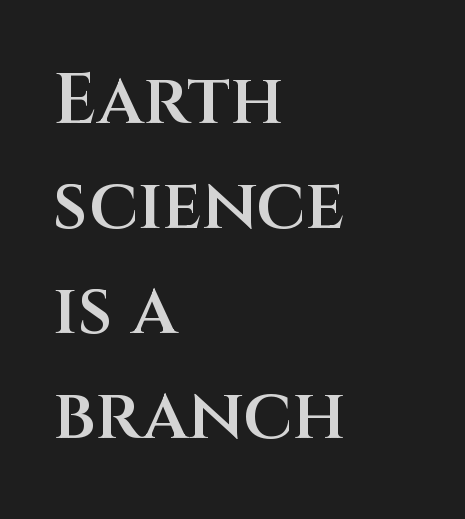
{"serif": "no", "italic": "no", "bold": "semi", "weight": "semibold", "width": "normal", "stroke_contrast": "medium", "x_height": "large", "monospaced": "no", "underline": "no", "align": "left", "line_spacing": "normal", "line_spacing_ratio": 1.48, "letter_spacing": "normal", "letter_spacing_em": 0.0, "glyph_px": 71}
